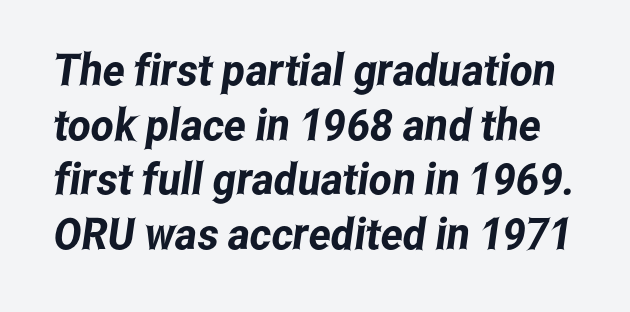
Here the glyphs are tracked normally, forming tight word shapes. You could not count columns in this text — the font is proportionally spaced. The gap between lines stays unmarked. A typesetter would label this face a sans.
